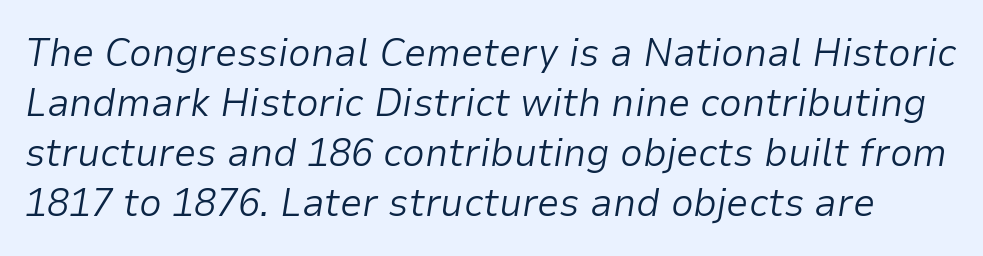
Q: Is the text bold? A: No.
Q: Is the text italic (slanted)? A: Yes, it leans right by about 9 degrees.
Q: Is the text underlined? A: No.
Q: Is the spacing between letters normal or unusually wide? A: Normal.
Q: Is the spacing between lines tight, normal or loose? A: Normal.
Q: Width (condensed, normal, or wide)? A: Normal.
Q: Stroke contrast? A: Low.
Q: x-height? A: Medium.
Q: Monospaced? A: No.
